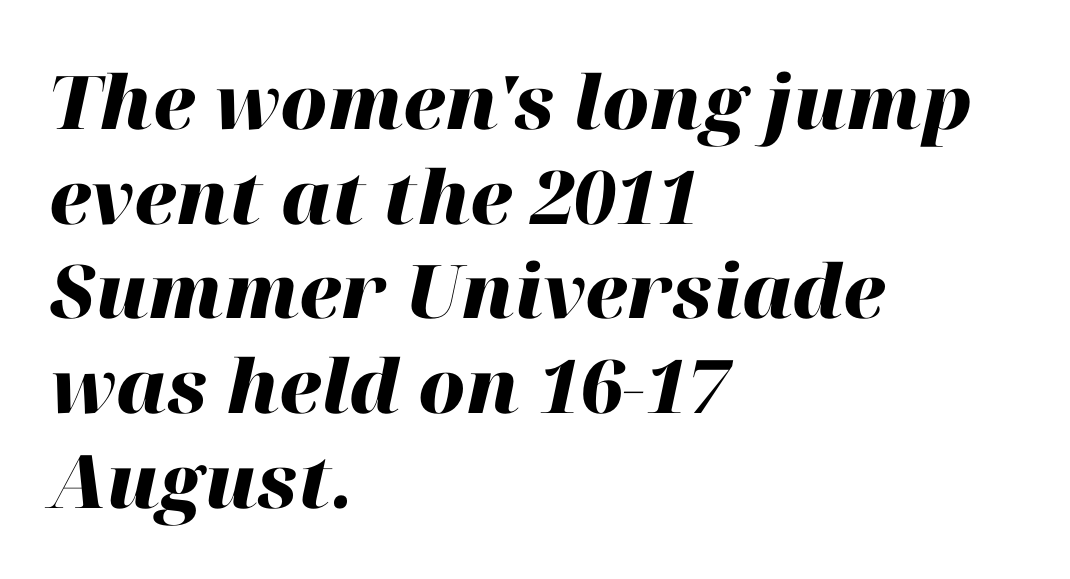
The image shows 74 px heavy type, italic (leaning right); set left-aligned, normal line spacing (1.28x), normal letter spacing, not underlined; high stroke contrast and a medium x-height.
